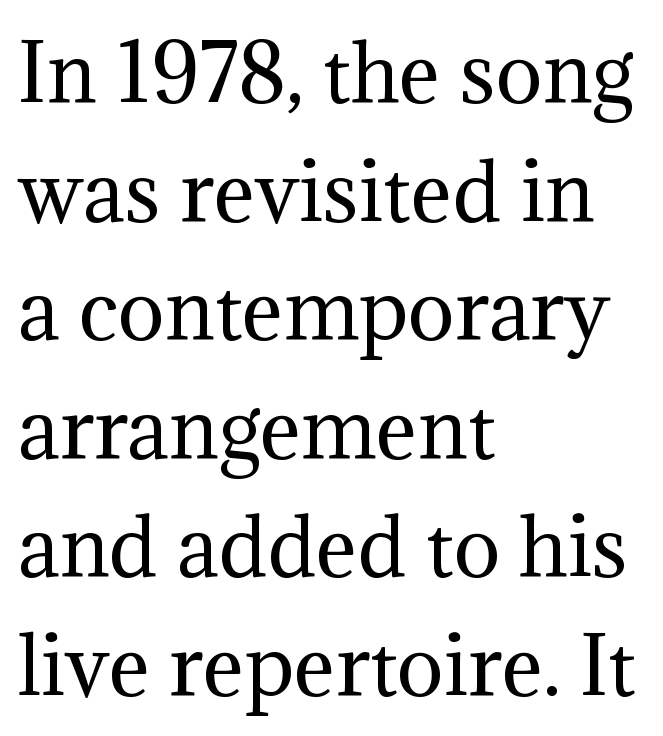
The image shows 78 px regular-weight serif type, upright; set left-aligned, normal line spacing (1.52x), normal letter spacing, not underlined; medium stroke contrast and a medium x-height.
